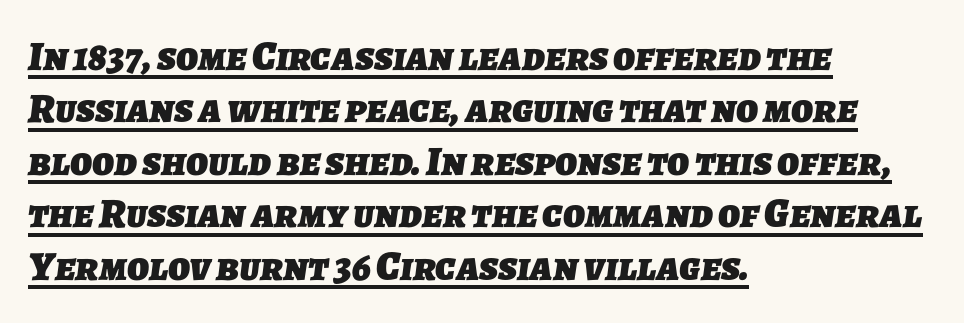
Q: Is the text bold? A: Yes.
Q: Is the typeface a serif or a sans-serif typeface? A: Sans-serif.
Q: Is the text underlined? A: Yes.
Q: How is the paragraph aligned? A: Left-aligned.
Q: Is the spacing between letters normal or unusually wide? A: Normal.
Q: Is the spacing between lines tight, normal or loose? A: Normal.
Q: Width (condensed, normal, or wide)? A: Normal.
Q: Stroke contrast? A: Low.
Q: x-height? A: Medium.
Q: Monospaced? A: No.
